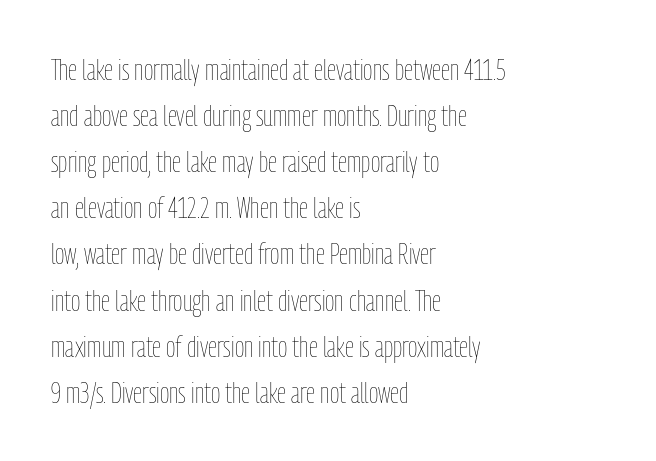
Here the designer chose a conventional face with non-uniform glyph widths. These lines were composed using upright roman letters. This is not heavy type; no bold has been used. Horizontal bands of white between lines are of average thickness.
